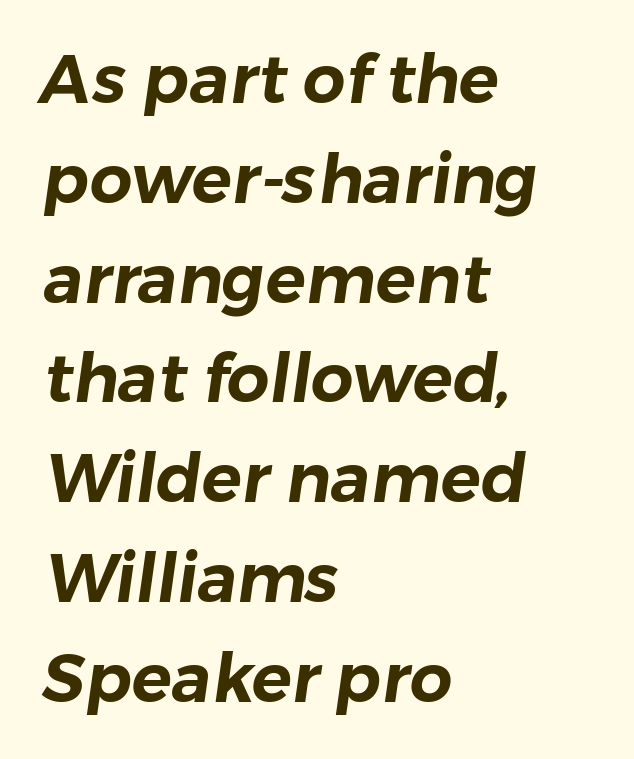
Q: Is the typeface a serif or a sans-serif typeface? A: Sans-serif.
Q: Is the text underlined? A: No.
Q: How is the paragraph aligned? A: Left-aligned.
Q: Is the spacing between letters normal or unusually wide? A: Normal.
Q: Is the spacing between lines tight, normal or loose? A: Normal.
Q: Width (condensed, normal, or wide)? A: Normal.
Q: Stroke contrast? A: Low.
Q: x-height? A: Medium.
Q: Monospaced? A: No.
